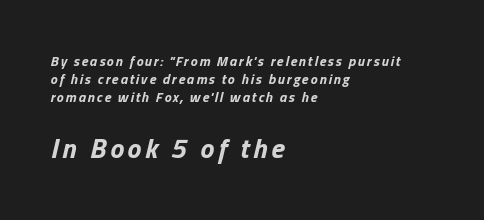
The image shows 28 px bold type, italic (leaning right); set left-aligned, normal line spacing (1.28x), not underlined; the second (bottom) block is 2.0x larger; low stroke contrast and a medium x-height.
